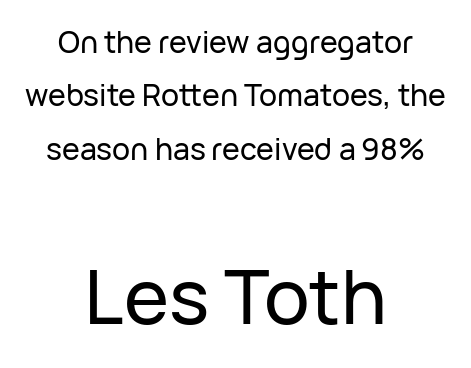
The passage shown is typed in a proportional face where columns would drift. The lines in this sample share a center point and differ in where they start and stop. The letters carry no serifs — their stems end cleanly without finishing strokes. Letter spacing: default. The lettering stays uniformly vertical, giving the passage a roman look.
